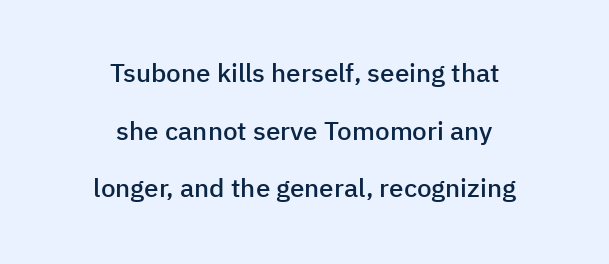
Q: Is the text bold? A: Semi-bold.
Q: Is the text italic (slanted)? A: No, it is upright.
Q: Is the text underlined? A: No.
Q: How is the paragraph aligned? A: Centered.
Q: Is the spacing between letters normal or unusually wide? A: Normal.
Q: Is the spacing between lines tight, normal or loose? A: Loose.
